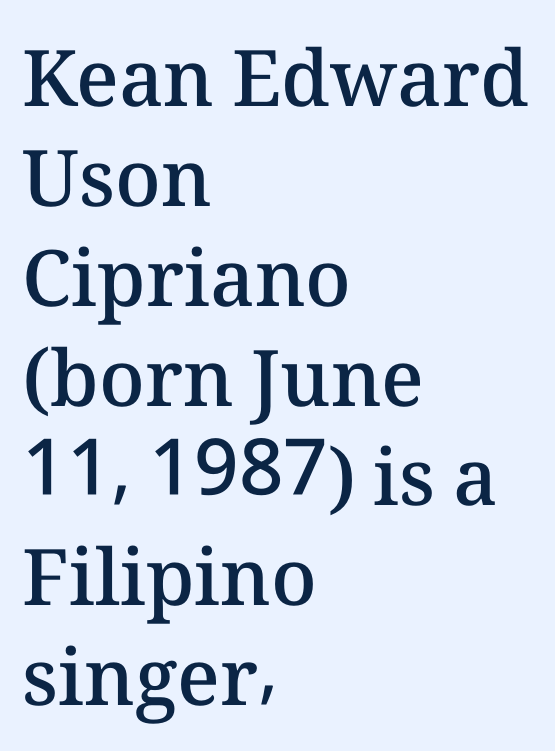
Is this a fixed-width face? No — the glyphs have proportional, varying widths. The typography opts for an upright posture over an oblique one. Caption: standard tracking, unaltered. The typesetter chose a ragged-right arrangement here. Is there much room between lines? A standard amount, neither cramped nor airy. Type without underlining.
